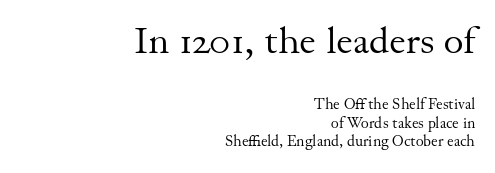
{"serif": "yes", "italic": "no", "bold": "no", "weight": "regular", "width": "normal", "stroke_contrast": "medium", "x_height": "small", "monospaced": "no", "underline": "no", "align": "right", "line_spacing_ratio": 1.21, "letter_spacing": "normal", "letter_spacing_em": 0.0, "larger_block": "first", "size_ratio": 2.53, "glyph_px": 38}
